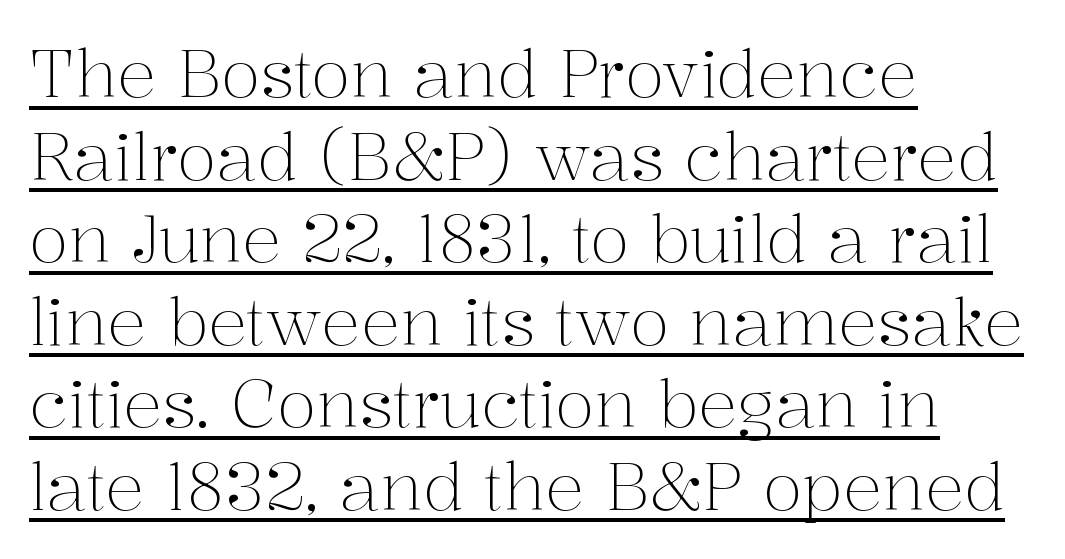
The passage shown stacks its lines at a standard gap. This reads as an unemphasized weight, regular at the heaviest. Tracking here is standard; glyphs follow each other at the usual distance. Varying glyph widths throughout — classic text-font behaviour. Honestly, the underline is the first thing you notice here.
